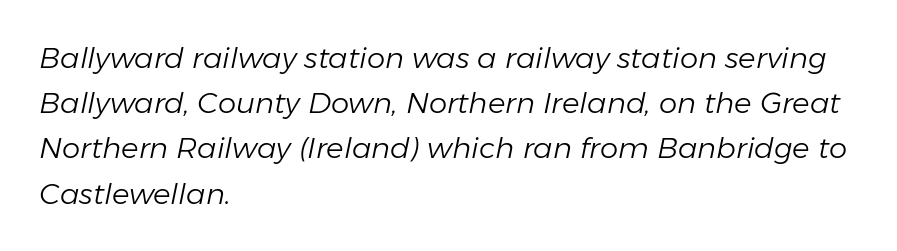
{"italic": "yes", "lean": "right", "slant_degrees": 11, "bold": "no", "weight": "light", "width": "normal", "stroke_contrast": "low", "x_height": "medium", "monospaced": "no", "underline": "no", "align": "left", "line_spacing": "normal", "line_spacing_ratio": 1.56, "letter_spacing": "normal", "letter_spacing_em": 0.0, "glyph_px": 29}
